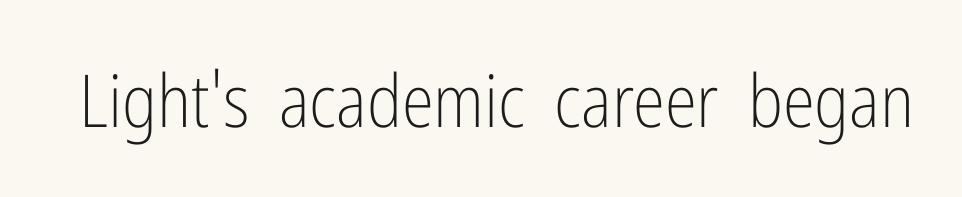
Q: Is the text bold? A: No.
Q: Is the text italic (slanted)? A: No, it is upright.
Q: Is the typeface a serif or a sans-serif typeface? A: Sans-serif.
Q: Is the text underlined? A: No.
Q: Is the spacing between letters normal or unusually wide? A: Normal.
Q: Width (condensed, normal, or wide)? A: Condensed.
Q: Stroke contrast? A: Low.
Q: x-height? A: Medium.
Q: Monospaced? A: No.
